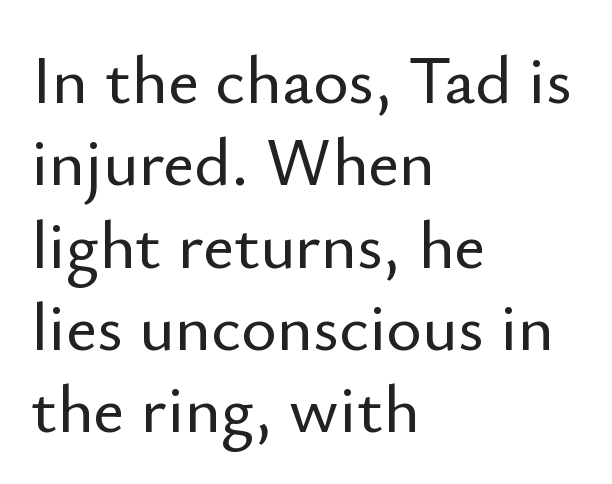
{"serif": "no", "italic": "no", "width": "normal", "stroke_contrast": "low", "x_height": "small", "monospaced": "no", "underline": "no", "align": "left", "line_spacing_ratio": 1.21, "letter_spacing": "normal", "letter_spacing_em": 0.0, "glyph_px": 68}
